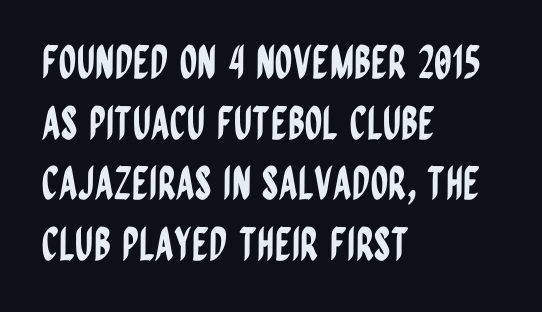
{"serif": "no", "italic": "no", "width": "condensed", "stroke_contrast": "low", "x_height": "large", "monospaced": "no", "underline": "no", "align": "left", "line_spacing": "normal", "line_spacing_ratio": 1.35, "letter_spacing": "normal", "letter_spacing_em": 0.0, "glyph_px": 45}
